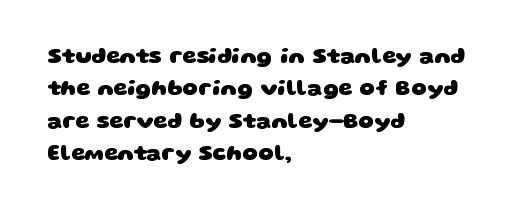
The image shows 22 px bold type; set left-aligned, normal line spacing (1.47x), normal letter spacing, not underlined.
